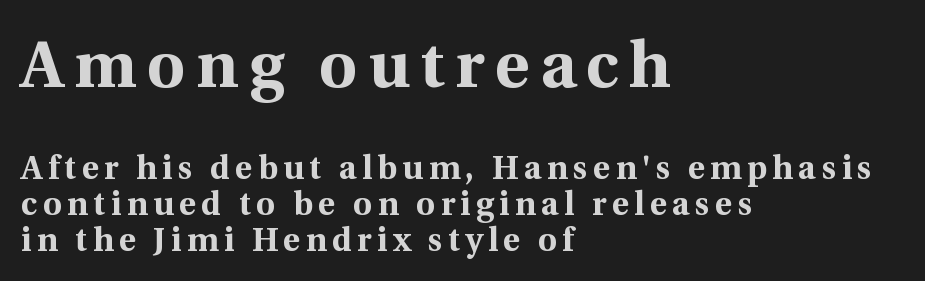
Left-aligned paragraph, ragged on the right. If you squint, the top block still reads clearly — it's the larger of the two. Does the type have serifs? Yes, each stem ends in a small foot. Does the lettering tilt? It doesn't — this is upright. The typesetting leans heavy: a genuine bold.
